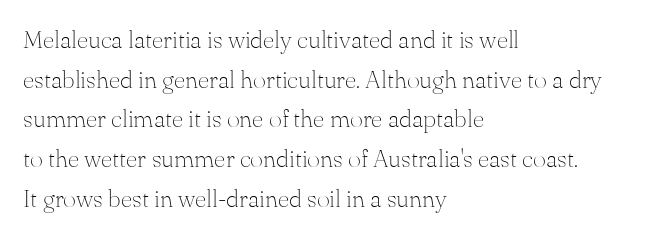
No italicization has been applied; the sample stays upright. Which margin do the lines hug? The left one — the right edge is uneven. Interline gaps are of average width in this sample. Descender tails drop into unmarked territory.
